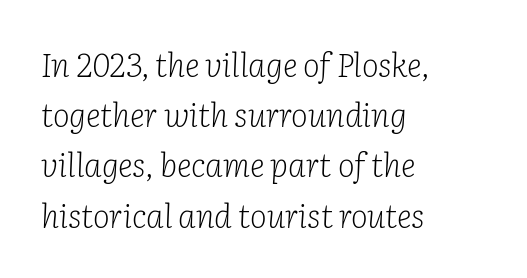
The image shows 32 px light serif type, italic (leaning right); set left-aligned, normal line spacing (1.57x), normal letter spacing, not underlined; low stroke contrast and a medium x-height.
